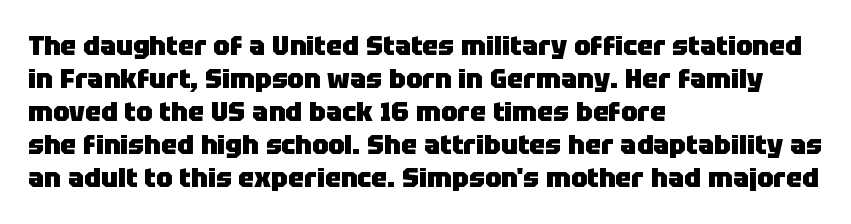
{"italic": "no", "bold": "yes", "underline": "no", "align": "left", "line_spacing_ratio": 1.22, "letter_spacing": "normal", "letter_spacing_em": 0.0, "glyph_px": 27}
